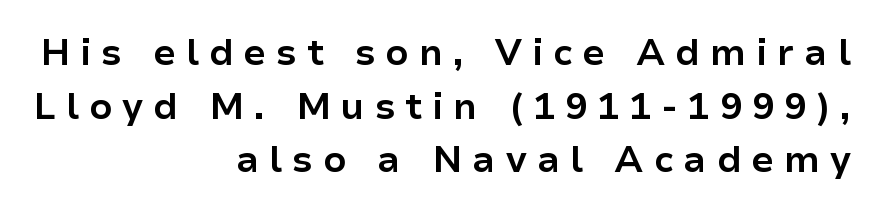
Q: Is the text bold? A: Yes.
Q: Is the text italic (slanted)? A: No, it is upright.
Q: Is the typeface a serif or a sans-serif typeface? A: Sans-serif.
Q: Is the text underlined? A: No.
Q: How is the paragraph aligned? A: Right-aligned.
Q: Is the spacing between letters normal or unusually wide? A: Unusually wide.
Q: Is the spacing between lines tight, normal or loose? A: Normal.
Q: Width (condensed, normal, or wide)? A: Normal.
Q: Stroke contrast? A: Low.
Q: x-height? A: Medium.
Q: Monospaced? A: No.
